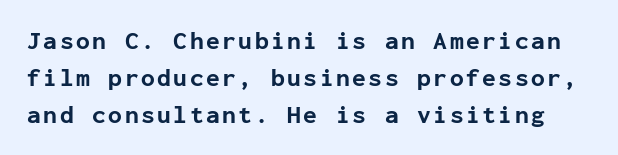
The image shows 25 px bold type, upright; set normal line spacing (1.48x), not underlined.
